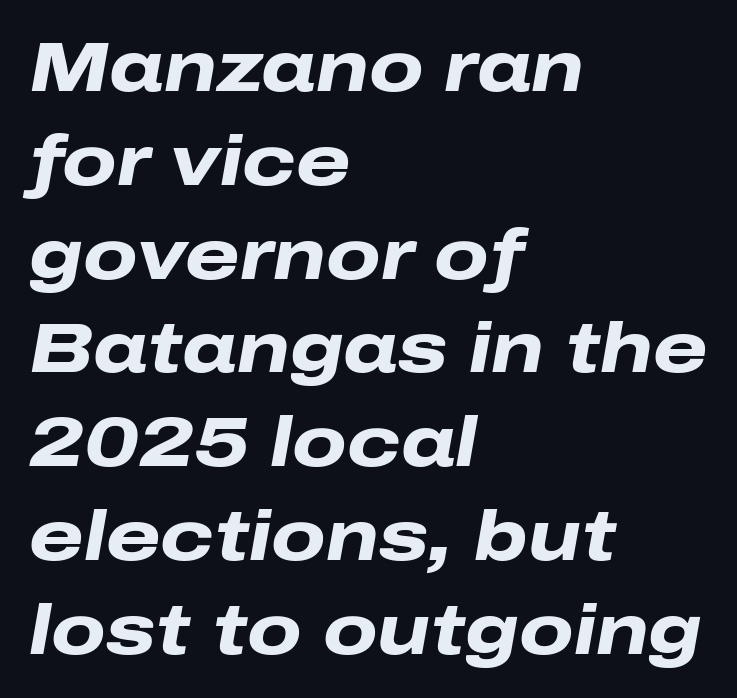
The characters look thick and weighty, a clear bold. Looks like regular typesetting: each glyph gets only the width it needs. Descenders hang freely into open space. The passage shown has conventional tracking throughout.
